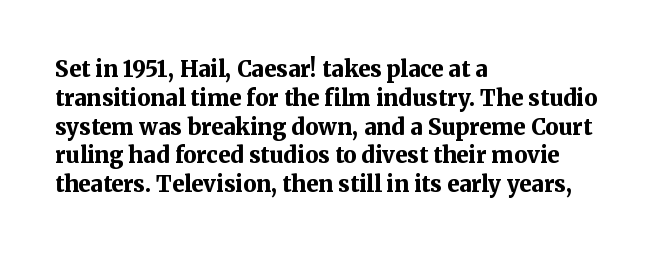
Q: Is the text bold? A: Yes.
Q: Is the text italic (slanted)? A: No, it is upright.
Q: Is the text underlined? A: No.
Q: How is the paragraph aligned? A: Left-aligned.
Q: Is the spacing between letters normal or unusually wide? A: Normal.
Q: Is the spacing between lines tight, normal or loose? A: Normal.
